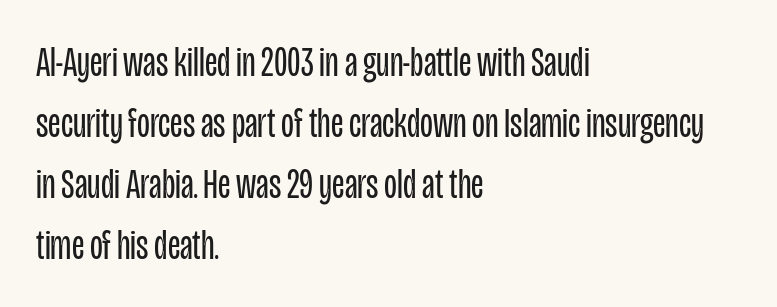
Q: Is the text bold? A: No.
Q: Is the text italic (slanted)? A: No, it is upright.
Q: Is the typeface a serif or a sans-serif typeface? A: Sans-serif.
Q: Is the text underlined? A: No.
Q: How is the paragraph aligned? A: Left-aligned.
Q: Is the spacing between letters normal or unusually wide? A: Normal.
Q: Is the spacing between lines tight, normal or loose? A: Normal.
Q: Width (condensed, normal, or wide)? A: Condensed.
Q: Stroke contrast? A: Low.
Q: x-height? A: Large.
Q: Monospaced? A: No.
